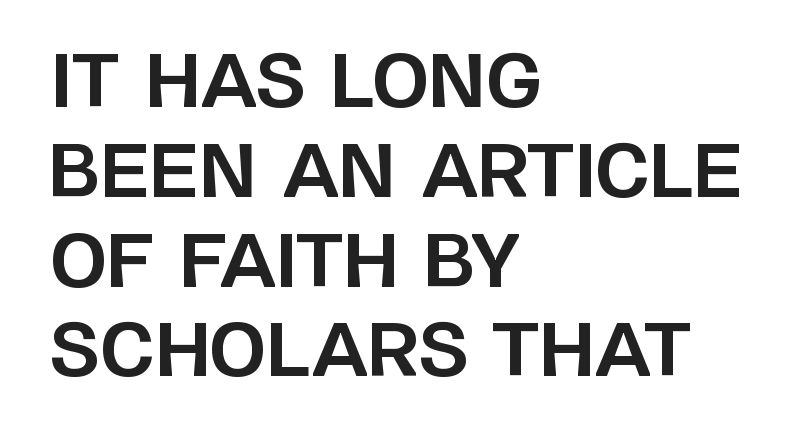
The image shows 73 px bold sans-serif type, upright; set left-aligned, line spacing 1.23x, normal letter spacing, not underlined; low stroke contrast and a large x-height.
